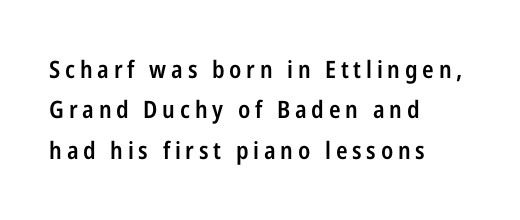
The image shows 24 px text type, upright; set left-aligned, normal line spacing (1.68x), unusually wide letter spacing (+0.2 em), not underlined.
